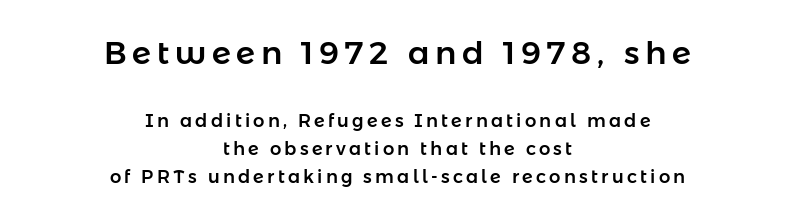
The image shows 32 px sans-serif type, upright; set centered, normal line spacing (1.57x), not underlined; the first (top) block is 1.78x larger; low stroke contrast and a medium x-height.
